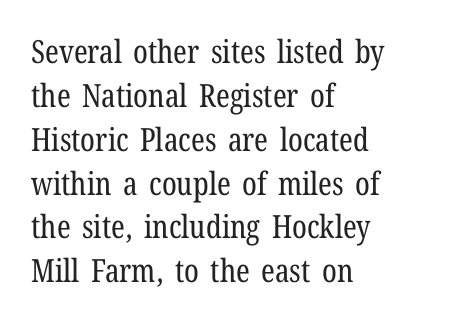
{"serif": "yes", "italic": "no", "bold": "no", "weight": "regular", "width": "condensed", "stroke_contrast": "low", "x_height": "medium", "monospaced": "no", "underline": "no", "align": "left", "line_spacing": "normal", "line_spacing_ratio": 1.37, "letter_spacing": "normal", "letter_spacing_em": 0.0, "glyph_px": 32}
